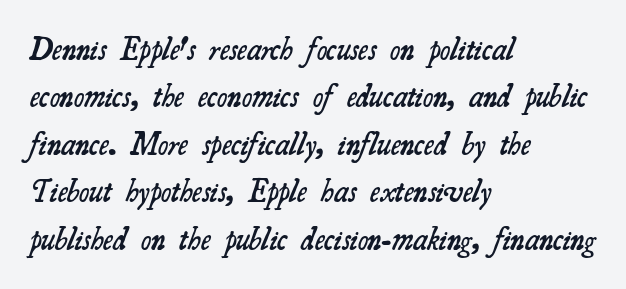
{"serif": "yes", "bold": "semi", "weight": "semibold", "width": "normal", "stroke_contrast": "medium", "x_height": "small", "monospaced": "no", "underline": "no", "align": "left", "line_spacing": "normal", "line_spacing_ratio": 1.53, "letter_spacing": "normal", "letter_spacing_em": 0.0, "glyph_px": 31}
